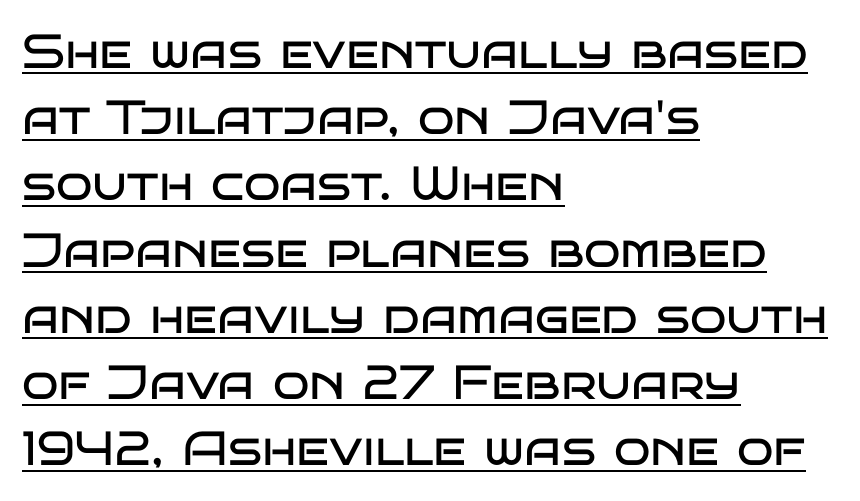
Compared with a centered layout, this one pins lines to the left instead. The weight would be labelled regular, book, light, or lighter still. The passage shown is typed in a proportional face where columns would drift. The leading is moderate, giving the passage an even texture.
